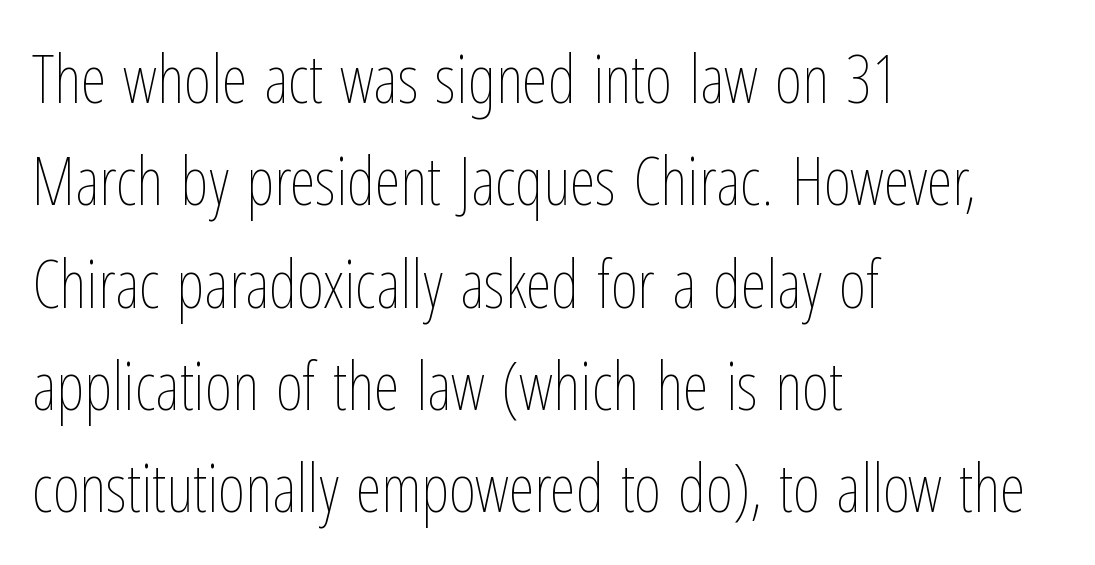
{"italic": "no", "bold": "no", "weight": "thin", "width": "condensed", "stroke_contrast": "low", "x_height": "medium", "monospaced": "no", "underline": "no", "align": "left", "line_spacing": "normal", "line_spacing_ratio": 1.55, "letter_spacing": "normal", "letter_spacing_em": 0.0, "glyph_px": 66}
